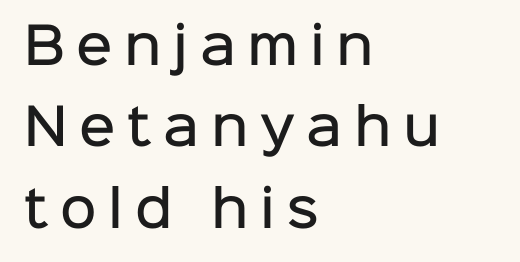
Q: Is the text bold? A: Semi-bold.
Q: Is the text italic (slanted)? A: No, it is upright.
Q: Is the typeface a serif or a sans-serif typeface? A: Sans-serif.
Q: Is the text underlined? A: No.
Q: How is the paragraph aligned? A: Left-aligned.
Q: Is the spacing between letters normal or unusually wide? A: Unusually wide.
Q: Is the spacing between lines tight, normal or loose? A: Normal.
Q: Width (condensed, normal, or wide)? A: Normal.
Q: Stroke contrast? A: Low.
Q: x-height? A: Medium.
Q: Monospaced? A: No.
